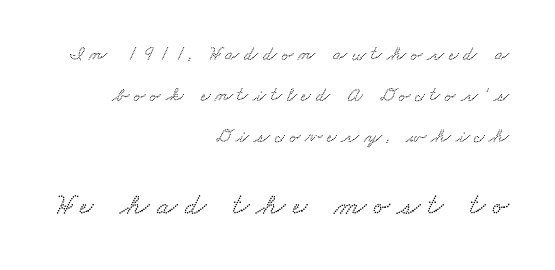
Vertical spacing — loose. The composition opens small and finishes big. Letter spacing: wide. Check the space under the baseline: it is left empty. You could not count columns in this text — the font is proportionally spaced. Layout note: lines flush right.
